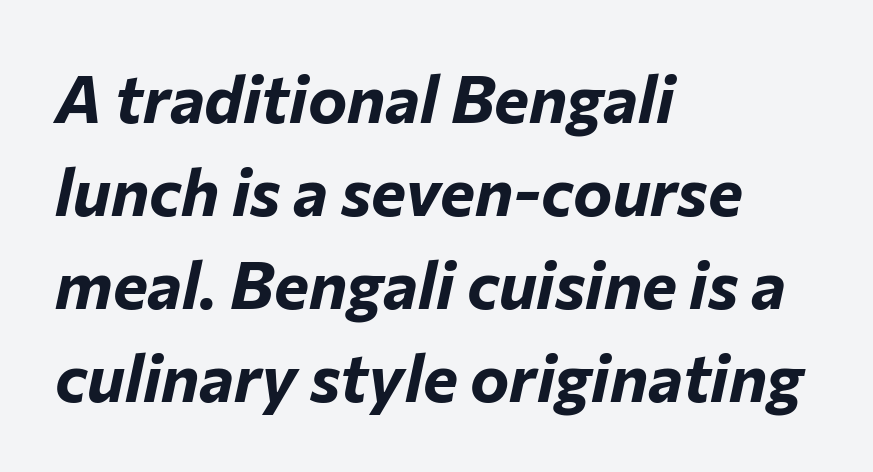
Q: Is the text bold? A: Yes.
Q: Is the text italic (slanted)? A: Yes, it leans right by about 12 degrees.
Q: Is the text underlined? A: No.
Q: How is the paragraph aligned? A: Left-aligned.
Q: Is the spacing between letters normal or unusually wide? A: Normal.
Q: Is the spacing between lines tight, normal or loose? A: Normal.
Q: Width (condensed, normal, or wide)? A: Normal.
Q: Stroke contrast? A: Low.
Q: x-height? A: Medium.
Q: Monospaced? A: No.
